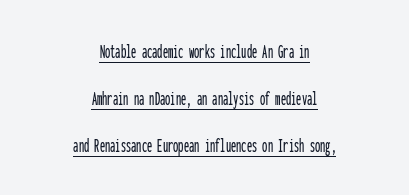
The image shows 21 px text type, upright; set centered, loose line spacing (2.23x), normal letter spacing, underlined.
